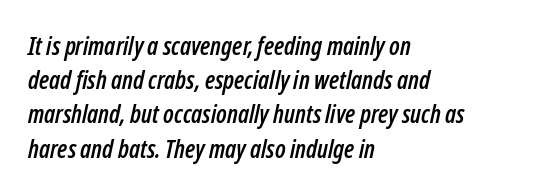
{"italic": "yes", "lean": "right", "slant_degrees": 12, "underline": "no", "align": "left", "line_spacing": "normal", "line_spacing_ratio": 1.37, "letter_spacing": "normal", "letter_spacing_em": 0.0, "glyph_px": 25}
